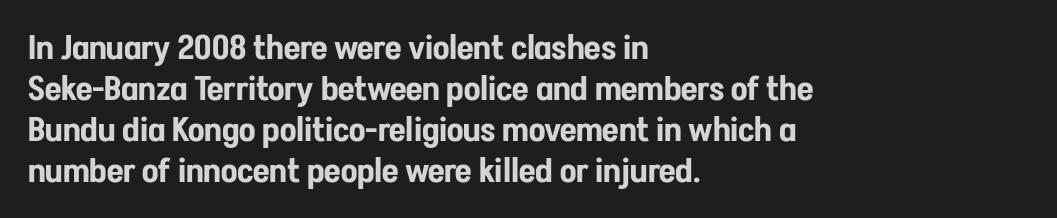
{"serif": "no", "italic": "no", "width": "condensed", "stroke_contrast": "low", "x_height": "medium", "monospaced": "no", "underline": "no", "align": "left", "line_spacing_ratio": 1.21, "letter_spacing": "normal", "letter_spacing_em": 0.0, "glyph_px": 34}
